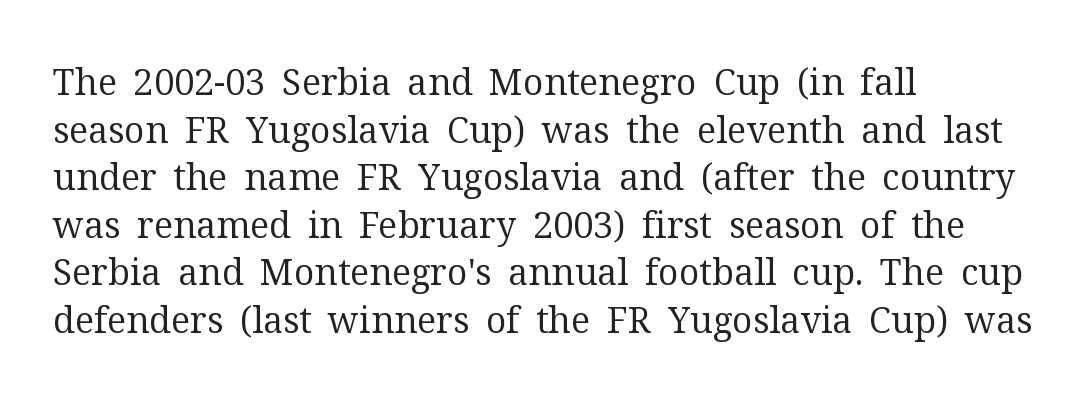
{"serif": "yes", "italic": "no", "bold": "no", "weight": "regular", "width": "normal", "stroke_contrast": "medium", "x_height": "medium", "monospaced": "no", "underline": "no", "align": "left", "line_spacing": "normal", "line_spacing_ratio": 1.32, "letter_spacing": "normal", "letter_spacing_em": 0.0, "glyph_px": 36}
